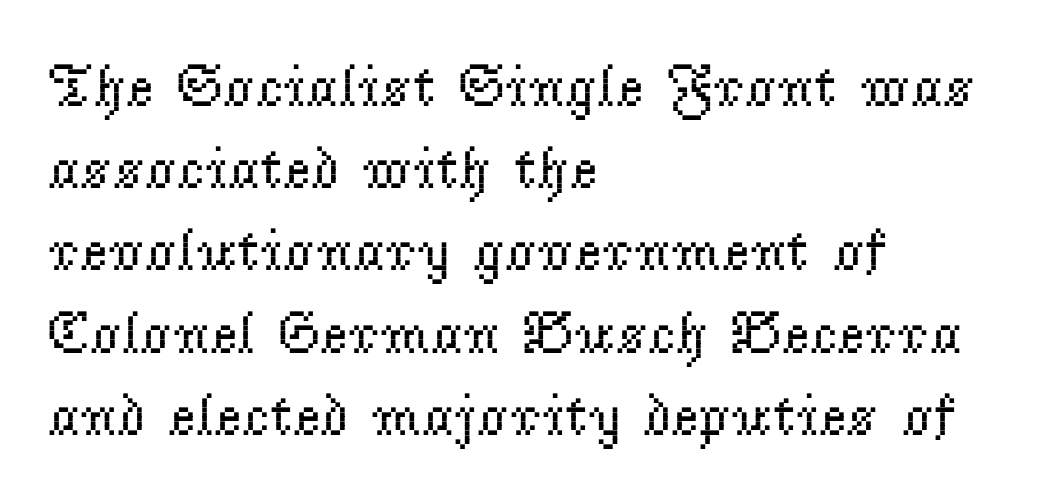
Students, note that the glyphs here touch the page at normal intervals. The specimen reads as upright at a glance. Has an underline been added? It has not. Proportional: the letters do not fall into vertical columns. These lines are set flush left with a ragged right edge. Font category for this specimen: serif.
